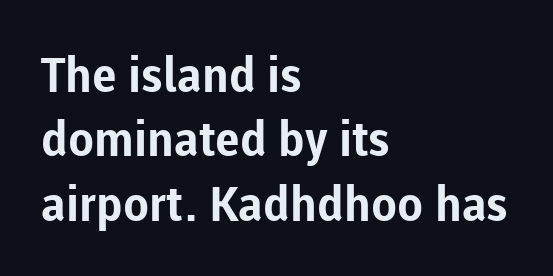
{"serif": "no", "italic": "no", "bold": "yes", "weight": "bold", "width": "normal", "stroke_contrast": "low", "x_height": "medium", "monospaced": "no", "underline": "no", "align": "left", "line_spacing": "normal", "line_spacing_ratio": 1.34, "letter_spacing": "normal", "letter_spacing_em": 0.0, "glyph_px": 48}
